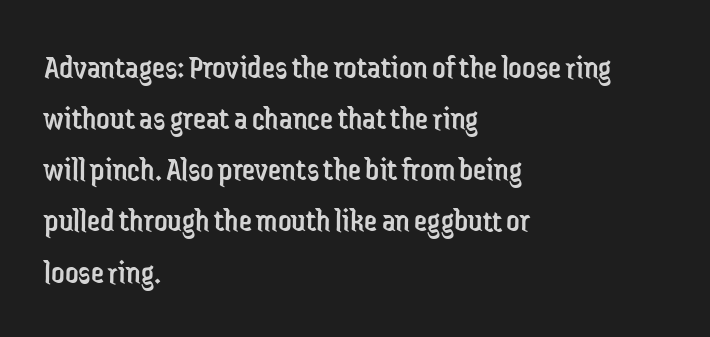
{"serif": "no", "italic": "no", "bold": "no", "weight": "regular", "width": "condensed", "stroke_contrast": "low", "x_height": "medium", "monospaced": "no", "underline": "no", "align": "left", "line_spacing": "normal", "line_spacing_ratio": 1.55, "letter_spacing": "normal", "letter_spacing_em": 0.0, "glyph_px": 33}
